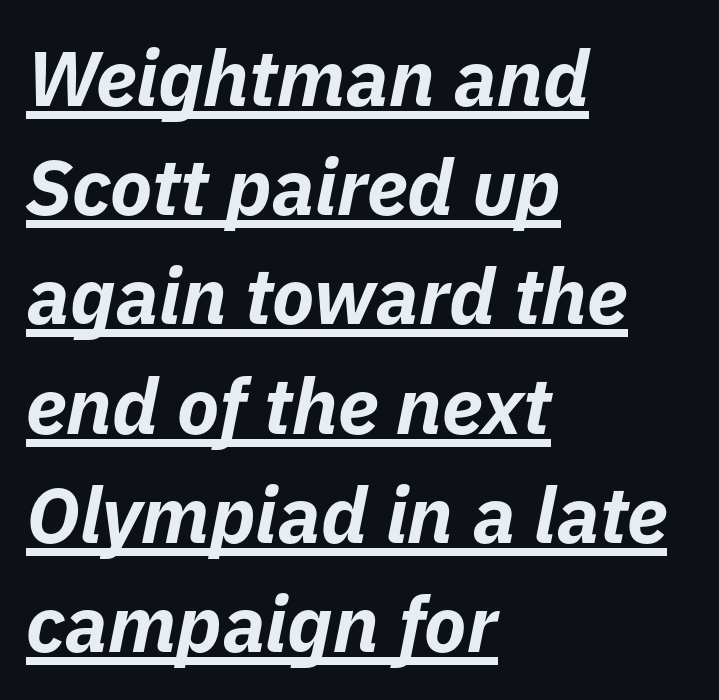
Q: Is the text bold? A: Yes.
Q: Is the text italic (slanted)? A: Yes, it leans right by about 11 degrees.
Q: Is the text underlined? A: Yes.
Q: How is the paragraph aligned? A: Left-aligned.
Q: Is the spacing between letters normal or unusually wide? A: Normal.
Q: Is the spacing between lines tight, normal or loose? A: Normal.
Q: Width (condensed, normal, or wide)? A: Normal.
Q: Stroke contrast? A: Low.
Q: x-height? A: Medium.
Q: Monospaced? A: No.
